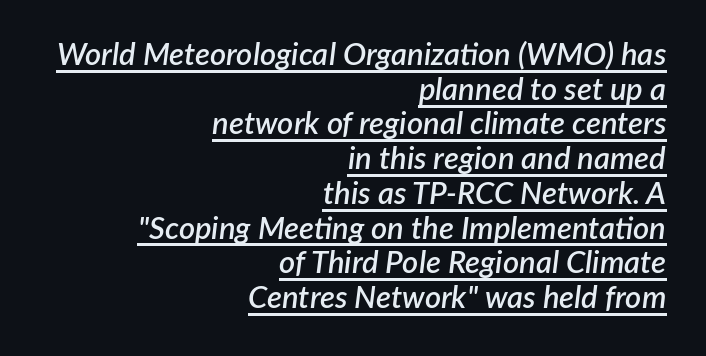
A rule runs beneath these lines of type. The lines in this sample share a right terminus and differ only in where they begin. A semibold gives these letters moderate extra thickness, short of bold. A typesetter would mark this as italic.
